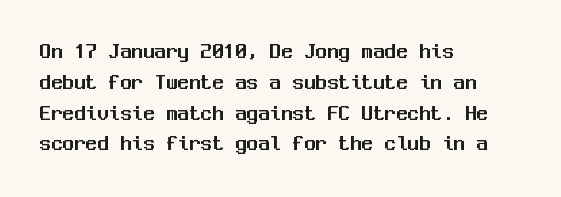
The image shows 23 px text type, upright; set left-aligned, normal line spacing (1.34x), normal letter spacing, not underlined.
